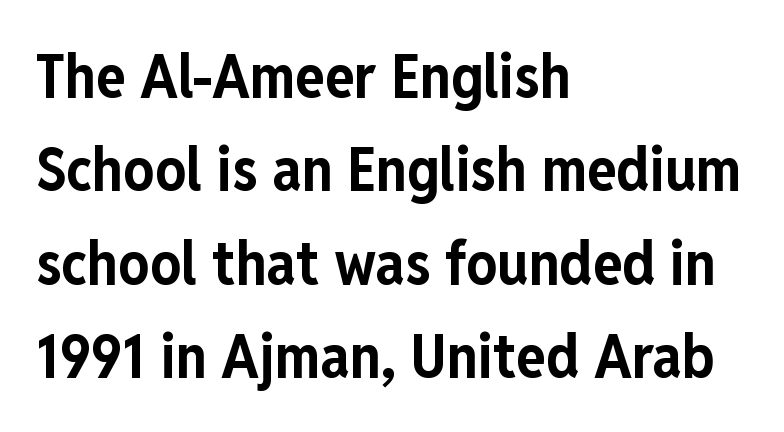
{"serif": "no", "italic": "no", "bold": "yes", "weight": "bold", "width": "condensed", "stroke_contrast": "low", "x_height": "medium", "monospaced": "no", "underline": "no", "align": "left", "line_spacing": "normal", "line_spacing_ratio": 1.53, "letter_spacing": "normal", "letter_spacing_em": 0.0, "glyph_px": 61}
